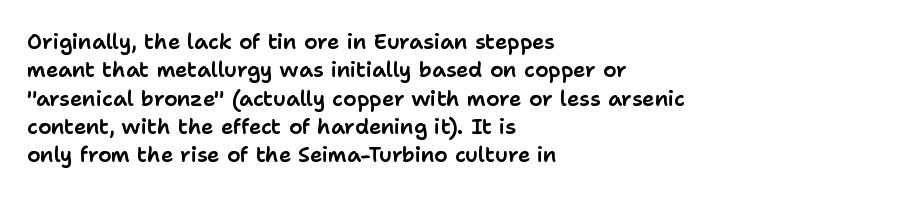
Q: Is the text italic (slanted)? A: No, it is upright.
Q: Is the text underlined? A: No.
Q: How is the paragraph aligned? A: Left-aligned.
Q: Is the spacing between letters normal or unusually wide? A: Normal.
Q: Is the spacing between lines tight, normal or loose? A: Normal.
